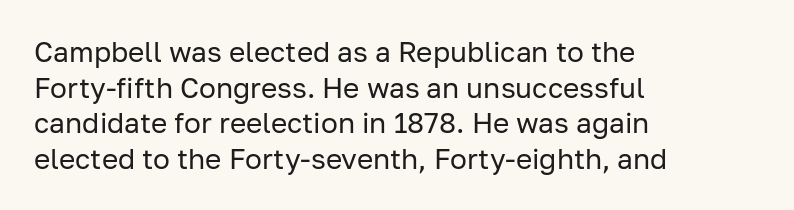
Q: Is the text bold? A: No.
Q: Is the text italic (slanted)? A: No, it is upright.
Q: Is the typeface a serif or a sans-serif typeface? A: Sans-serif.
Q: Is the text underlined? A: No.
Q: How is the paragraph aligned? A: Left-aligned.
Q: Is the spacing between letters normal or unusually wide? A: Normal.
Q: Is the spacing between lines tight, normal or loose? A: Normal.
Q: Width (condensed, normal, or wide)? A: Normal.
Q: Stroke contrast? A: Low.
Q: x-height? A: Medium.
Q: Monospaced? A: No.
